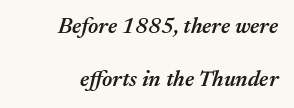
Q: Is the text bold? A: Semi-bold.
Q: Is the text italic (slanted)? A: Yes, it leans right by about 17 degrees.
Q: Is the text underlined? A: No.
Q: How is the paragraph aligned? A: Right-aligned.
Q: Is the spacing between letters normal or unusually wide? A: Normal.
Q: Is the spacing between lines tight, normal or loose? A: Loose.
